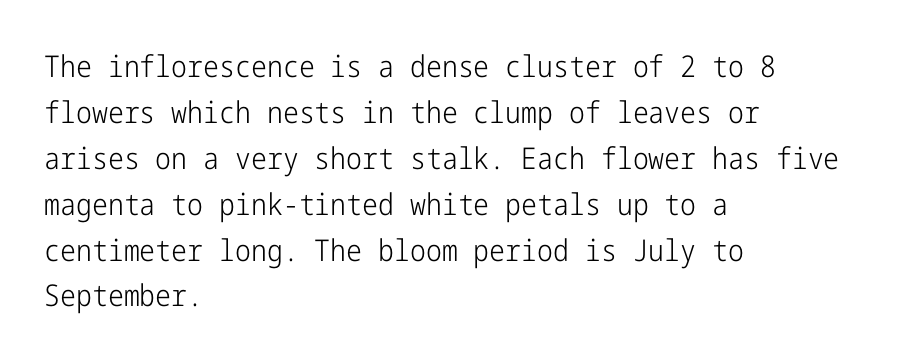
Honestly, the letter spacing is just normal — you wouldn't notice it. The designer went with a sans here, leaving each stem footless. The weight tops out at a normal text grade. How would I describe the line gaps? Plain and ordinary. The compositor pushed each line to the left boundary.
